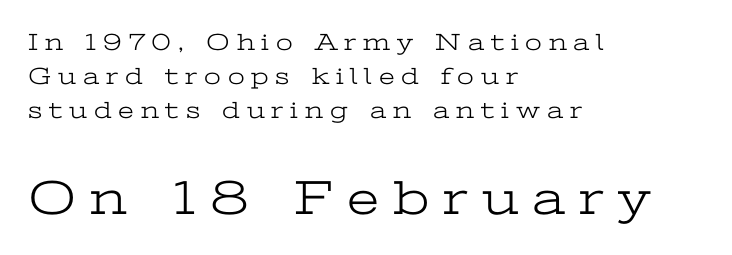
The image shows 49 px light, wide serif type, upright; set left-aligned, normal line spacing (1.42x), unusually wide letter spacing (+0.28 em), not underlined; the second (bottom) block is 2.04x larger; low stroke contrast and a medium x-height.
